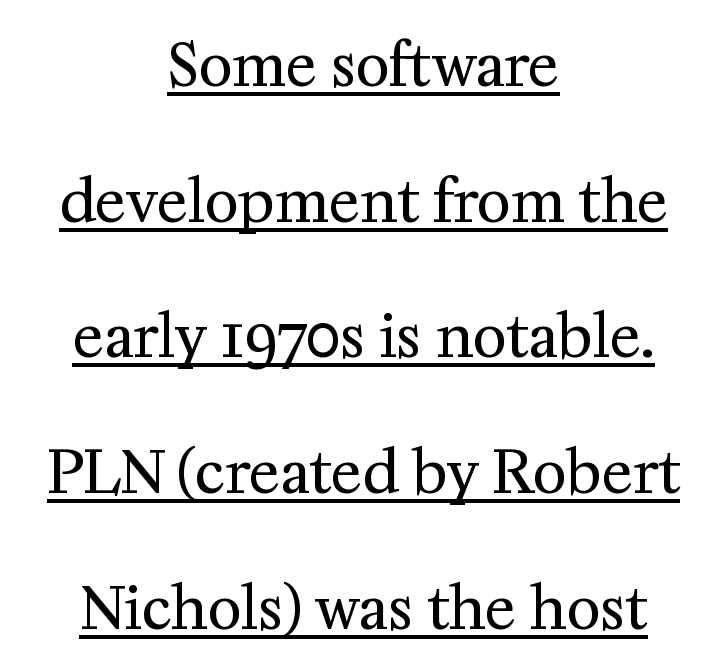
The image shows 58 px regular-weight serif type, upright; set centered, loose line spacing (2.34x), normal letter spacing, underlined; medium stroke contrast and a medium x-height.
